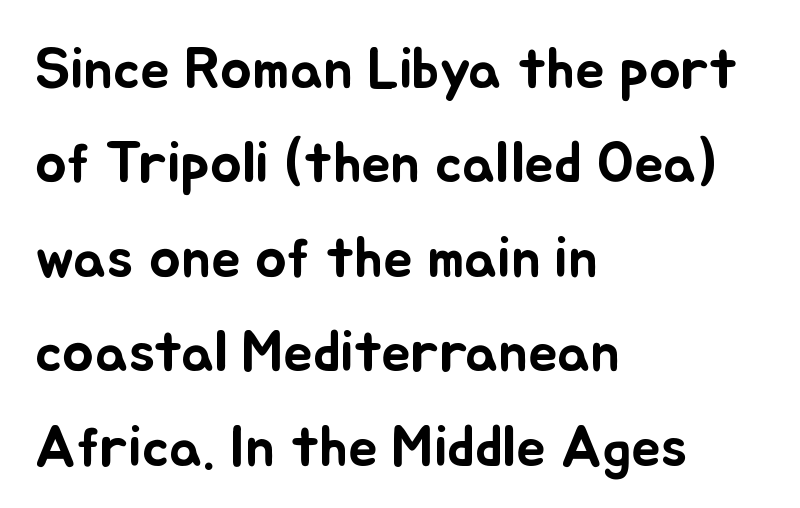
{"italic": "no", "width": "normal", "stroke_contrast": "low", "x_height": "small", "monospaced": "no", "underline": "no", "align": "left", "line_spacing": "normal", "line_spacing_ratio": 1.6, "letter_spacing": "normal", "letter_spacing_em": 0.0, "glyph_px": 59}
